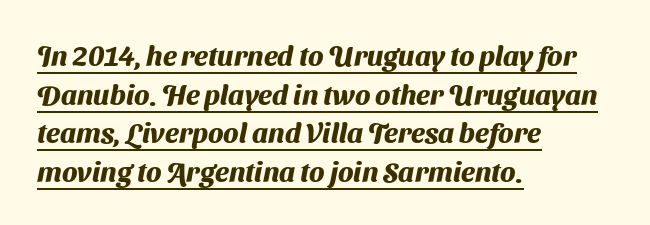
The image shows 28 px heavy sans-serif type; set left-aligned, normal line spacing (1.38x), normal letter spacing, underlined; medium stroke contrast and a medium x-height.
